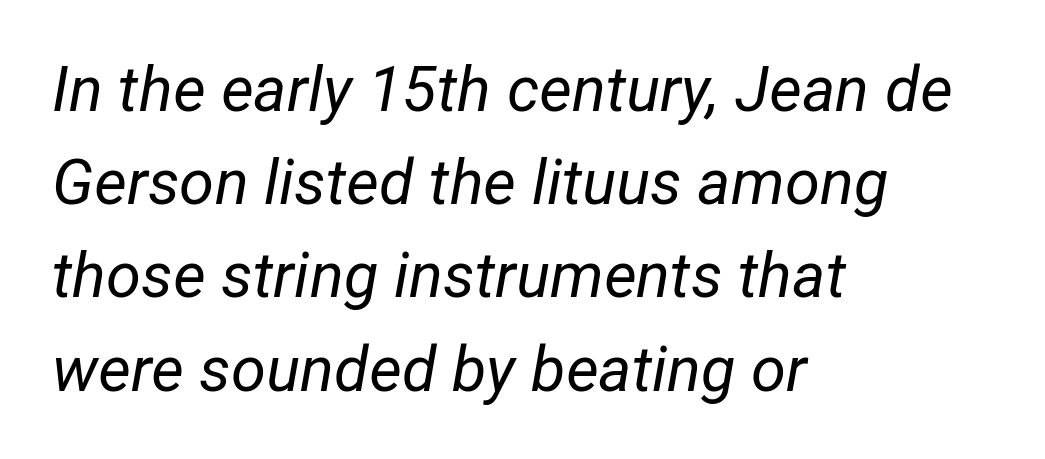
Q: Is the text bold? A: No.
Q: Is the text italic (slanted)? A: Yes, it leans right by about 12 degrees.
Q: Is the text underlined? A: No.
Q: How is the paragraph aligned? A: Left-aligned.
Q: Is the spacing between letters normal or unusually wide? A: Normal.
Q: Is the spacing between lines tight, normal or loose? A: Normal.
Q: Width (condensed, normal, or wide)? A: Normal.
Q: Stroke contrast? A: Low.
Q: x-height? A: Medium.
Q: Monospaced? A: No.
